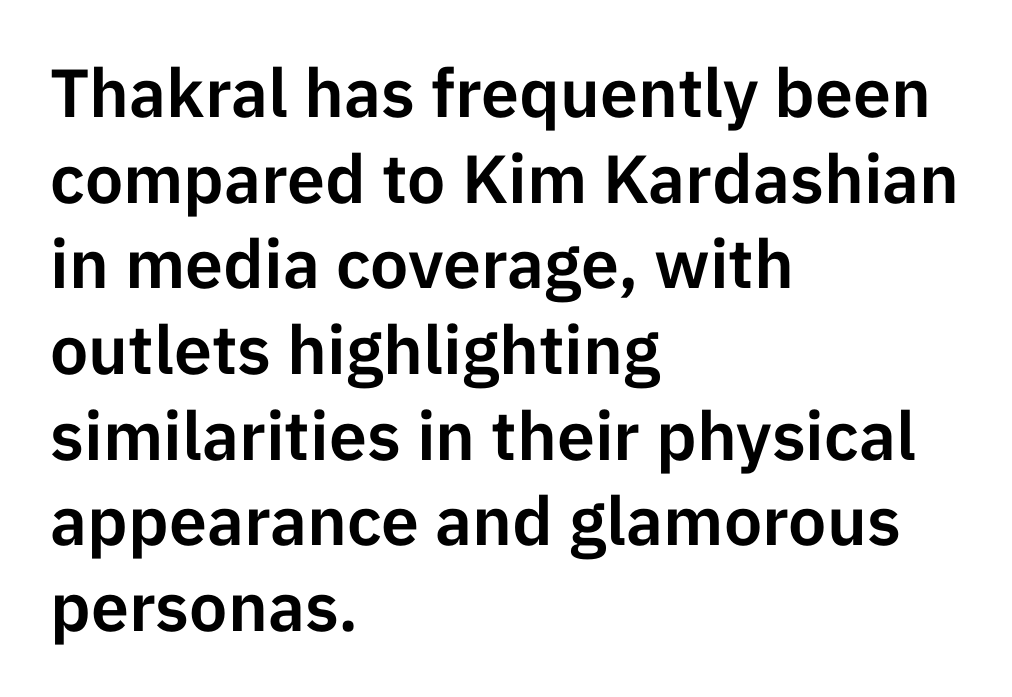
The image shows 68 px sans-serif type, upright; set left-aligned, normal line spacing (1.26x), normal letter spacing, not underlined; low stroke contrast and a medium x-height.
